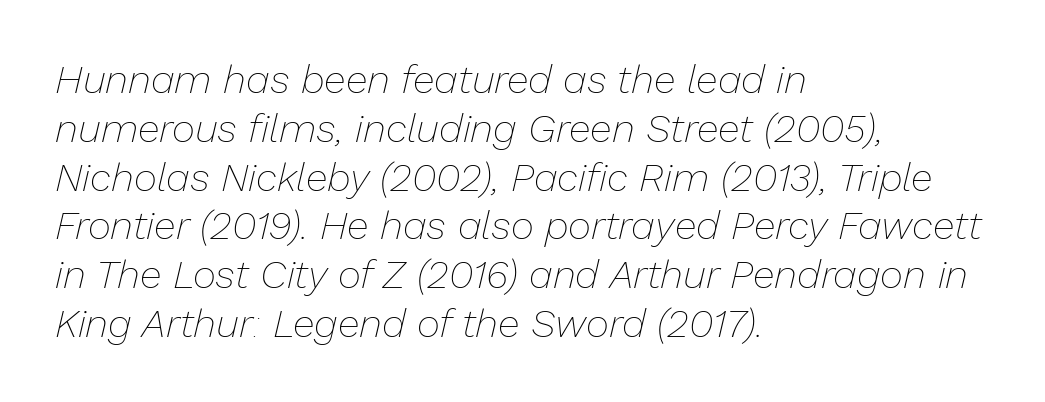
The image shows 40 px thin type, italic (leaning right); set left-aligned, line spacing 1.22x, normal letter spacing, not underlined; low stroke contrast and a medium x-height.
